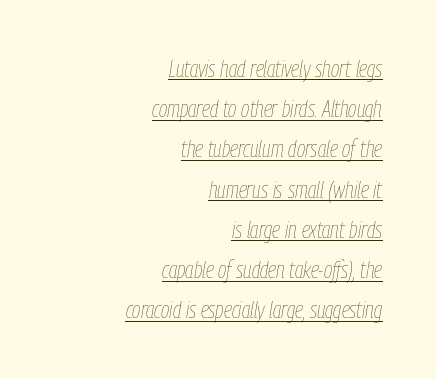
Q: Is the text bold? A: No.
Q: Is the text italic (slanted)? A: Yes, it leans right by about 9 degrees.
Q: Is the text underlined? A: Yes.
Q: How is the paragraph aligned? A: Right-aligned.
Q: Is the spacing between letters normal or unusually wide? A: Normal.
